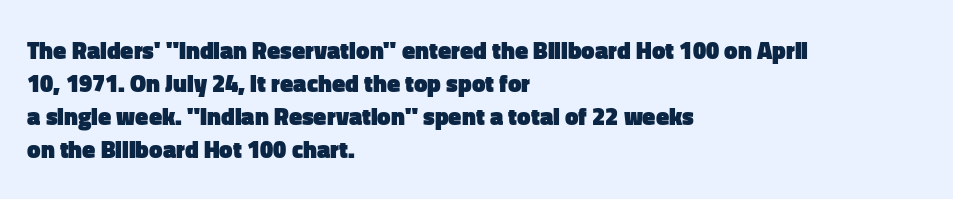
{"italic": "no", "bold": "yes", "underline": "no", "align": "left", "line_spacing": "normal", "line_spacing_ratio": 1.37, "letter_spacing": "normal", "letter_spacing_em": 0.0, "glyph_px": 24}
